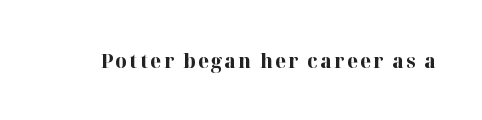
The type sits square on the baseline with zero lean. Lines of text with bare space underneath. Does the weight exceed regular? Yes, all the way to bold.
